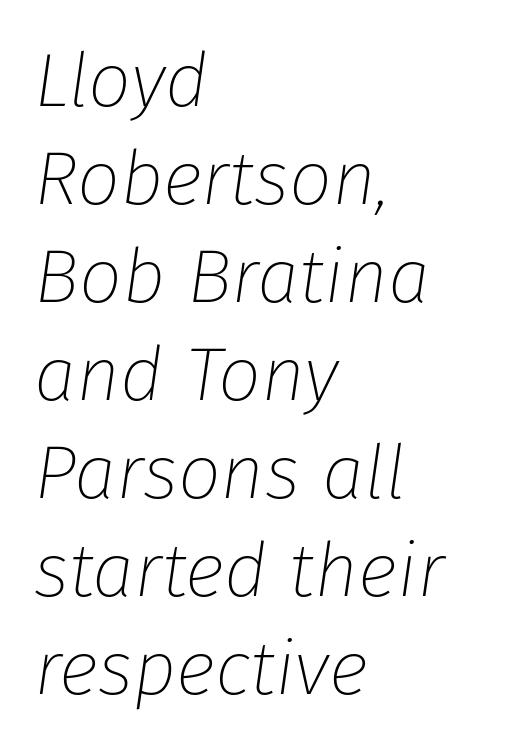
{"italic": "yes", "lean": "right", "slant_degrees": 8, "bold": "no", "weight": "thin", "width": "normal", "stroke_contrast": "low", "x_height": "medium", "monospaced": "no", "underline": "no", "align": "left", "line_spacing": "normal", "line_spacing_ratio": 1.29, "letter_spacing": "normal", "letter_spacing_em": 0.0, "glyph_px": 76}
